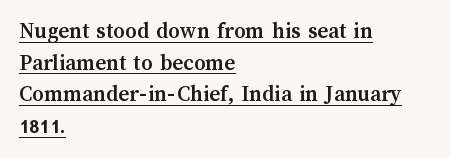
{"italic": "no", "bold": "yes", "underline": "yes", "align": "left", "line_spacing": "normal", "line_spacing_ratio": 1.38, "letter_spacing": "normal", "letter_spacing_em": 0.0, "glyph_px": 23}
